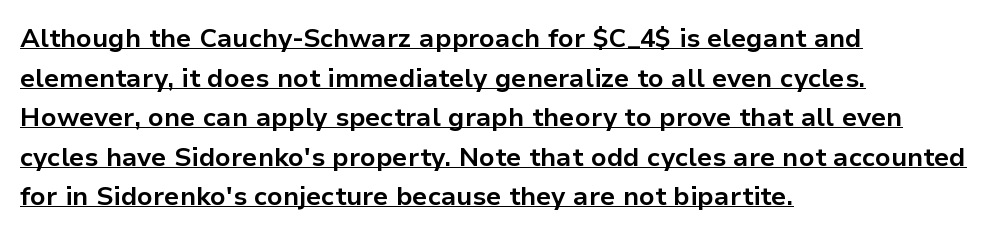
Q: Is the text bold? A: Yes.
Q: Is the text italic (slanted)? A: No, it is upright.
Q: Is the text underlined? A: Yes.
Q: How is the paragraph aligned? A: Left-aligned.
Q: Is the spacing between letters normal or unusually wide? A: Normal.
Q: Is the spacing between lines tight, normal or loose? A: Normal.
